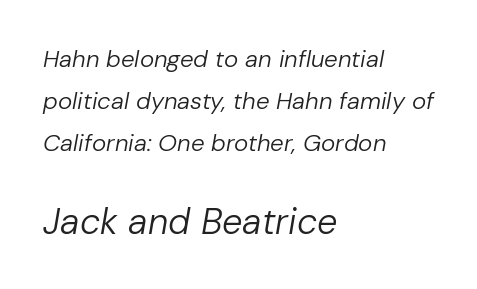
This rendering features lettering with no underline. The face used here is proportionally spaced, like ordinary book or web type. You get the small type first, then a jump to larger type. Left-aligned paragraph, ragged on the right.
